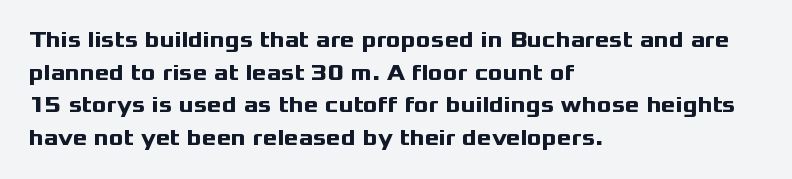
The image shows 22 px bold type, upright; set left-aligned, normal line spacing (1.48x), normal letter spacing, not underlined.
